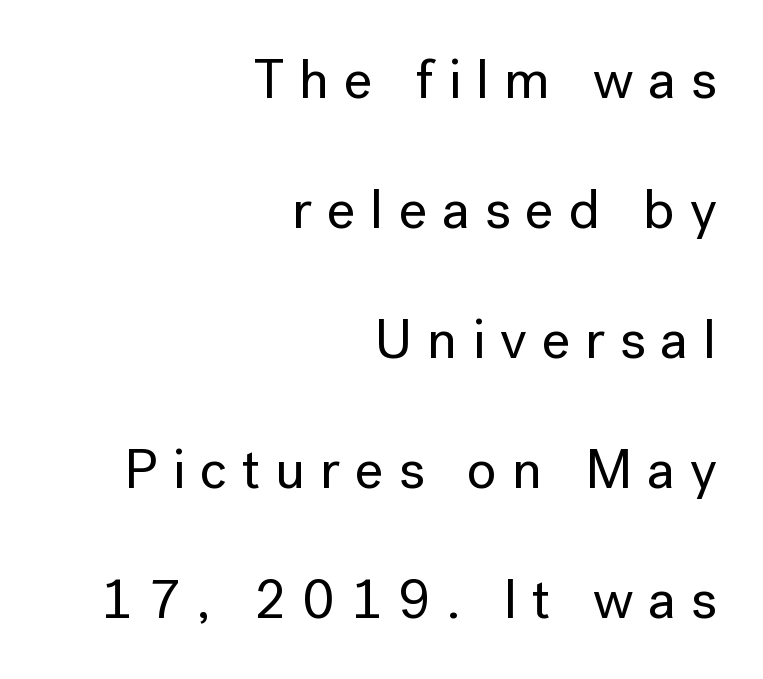
The image shows 56 px sans-serif type, upright; set right-aligned, loose line spacing (2.32x), unusually wide letter spacing (+0.26 em), not underlined; low stroke contrast and a medium x-height.
